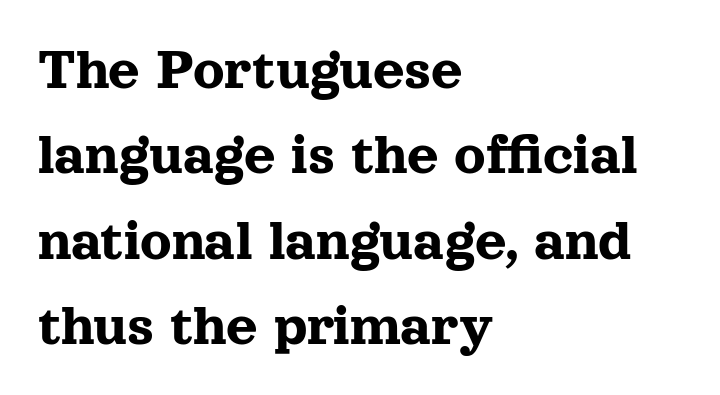
The line texture is even and compact thanks to regular tracking. Does the lettering tilt? It doesn't — this is upright. Lines of text with bare space underneath. Horizontal bands of white between lines are of average thickness. Check where the strokes stop: tiny serifs finish them off. A classic flush-left, rag-right setting is used for this passage.
